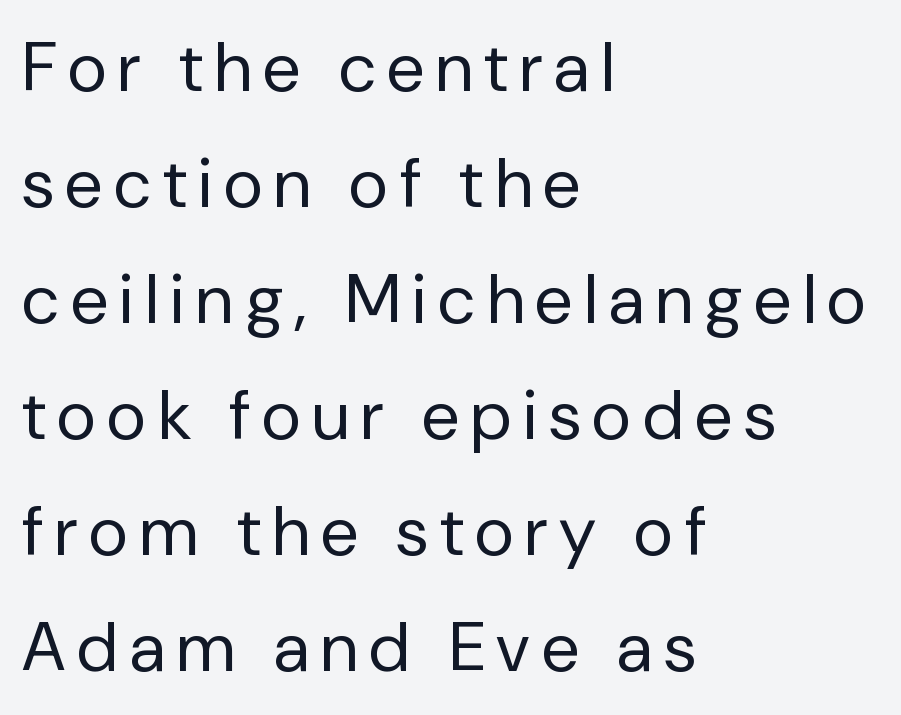
Q: Is the text bold? A: No.
Q: Is the text italic (slanted)? A: No, it is upright.
Q: Is the typeface a serif or a sans-serif typeface? A: Sans-serif.
Q: Is the text underlined? A: No.
Q: How is the paragraph aligned? A: Left-aligned.
Q: Is the spacing between lines tight, normal or loose? A: Normal.
Q: Width (condensed, normal, or wide)? A: Normal.
Q: Stroke contrast? A: Low.
Q: x-height? A: Medium.
Q: Monospaced? A: No.
